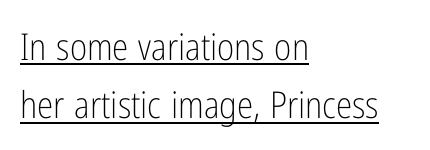
The image shows 37 px light, condensed sans-serif type, upright; set left-aligned, normal line spacing (1.58x), normal letter spacing, underlined; low stroke contrast and a medium x-height.
